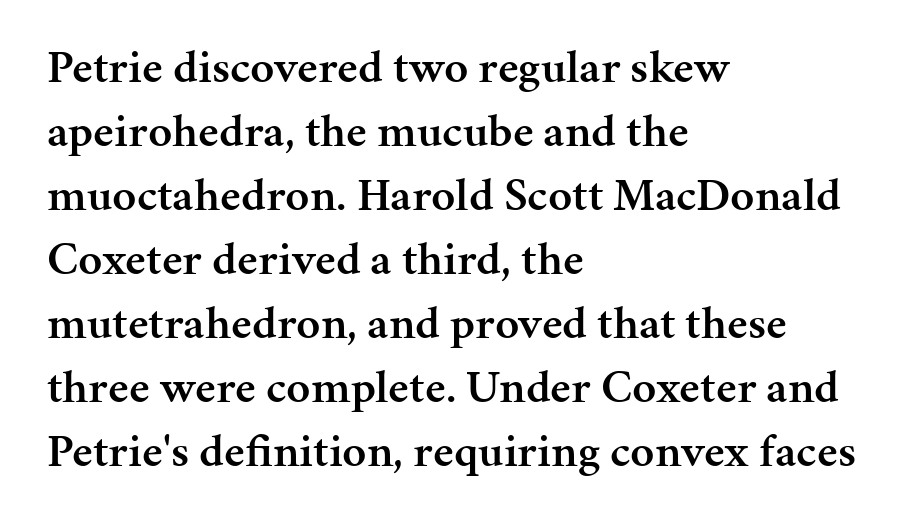
Is this a fixed-width face? No — the glyphs have proportional, varying widths. The horizontal fit of the characters is conventional and even. The font is running at a semibold setting, under full bold. Unmarked baselines from the first word to the last. Leading matches the norm, producing a regular column.
